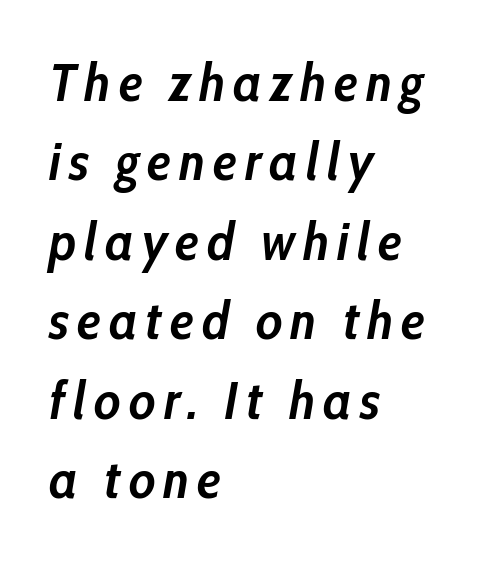
Q: Is the text bold? A: Yes.
Q: Is the text italic (slanted)? A: Yes, it leans right by about 10 degrees.
Q: Is the text underlined? A: No.
Q: How is the paragraph aligned? A: Left-aligned.
Q: Is the spacing between lines tight, normal or loose? A: Normal.
Q: Width (condensed, normal, or wide)? A: Condensed.
Q: Stroke contrast? A: Low.
Q: x-height? A: Medium.
Q: Monospaced? A: No.
